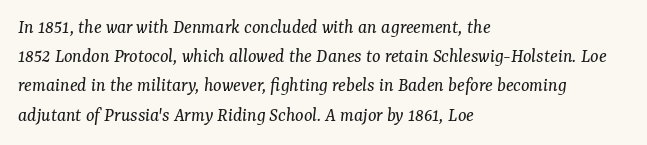
Q: Is the text bold? A: No.
Q: Is the text italic (slanted)? A: Yes, it leans right by about 7 degrees.
Q: Is the text underlined? A: No.
Q: How is the paragraph aligned? A: Left-aligned.
Q: Is the spacing between letters normal or unusually wide? A: Normal.
Q: Is the spacing between lines tight, normal or loose? A: Normal.
